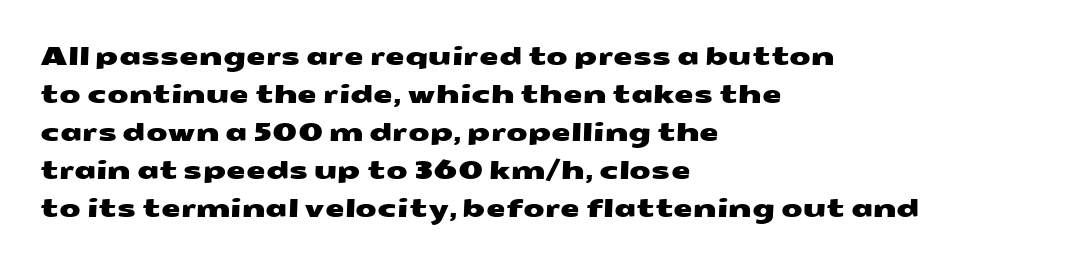
The image shows 25 px text type; set left-aligned, normal line spacing (1.52x), normal letter spacing, not underlined.
